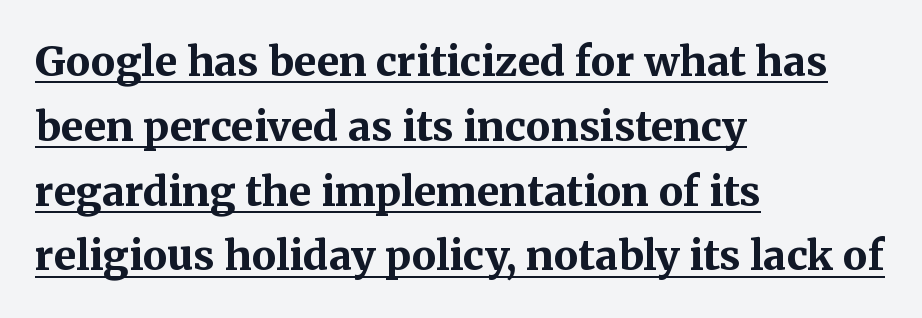
Q: Is the text bold? A: Yes.
Q: Is the text italic (slanted)? A: No, it is upright.
Q: Is the typeface a serif or a sans-serif typeface? A: Serif.
Q: Is the text underlined? A: Yes.
Q: How is the paragraph aligned? A: Left-aligned.
Q: Is the spacing between letters normal or unusually wide? A: Normal.
Q: Is the spacing between lines tight, normal or loose? A: Normal.
Q: Width (condensed, normal, or wide)? A: Normal.
Q: Stroke contrast? A: Medium.
Q: x-height? A: Medium.
Q: Monospaced? A: No.
